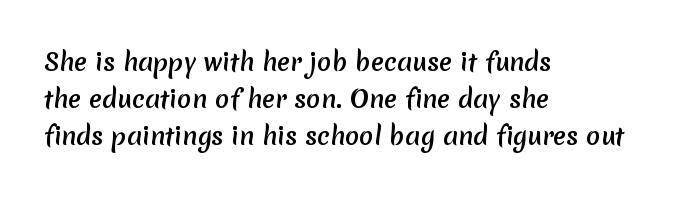
Q: Is the text bold? A: Yes.
Q: Is the text underlined? A: No.
Q: How is the paragraph aligned? A: Left-aligned.
Q: Is the spacing between letters normal or unusually wide? A: Normal.
Q: Is the spacing between lines tight, normal or loose? A: Normal.
